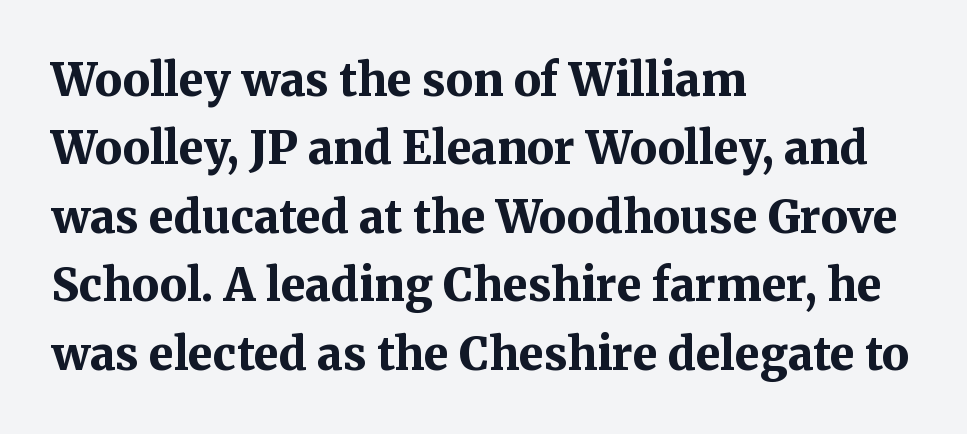
{"serif": "yes", "italic": "no", "bold": "yes", "weight": "bold", "width": "normal", "stroke_contrast": "medium", "x_height": "medium", "monospaced": "no", "underline": "no", "align": "left", "line_spacing": "normal", "line_spacing_ratio": 1.52, "letter_spacing": "normal", "letter_spacing_em": 0.0, "glyph_px": 45}
